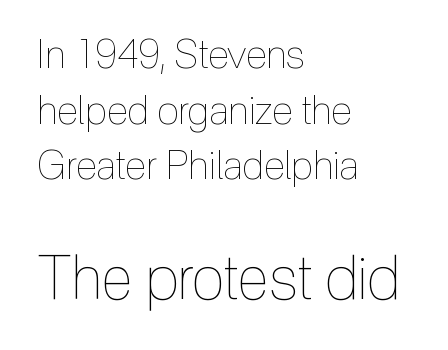
The image shows 60 px thin, condensed type, upright; set left-aligned, normal line spacing (1.39x), normal letter spacing, not underlined; the second (bottom) block is 1.5x larger; a medium x-height.
